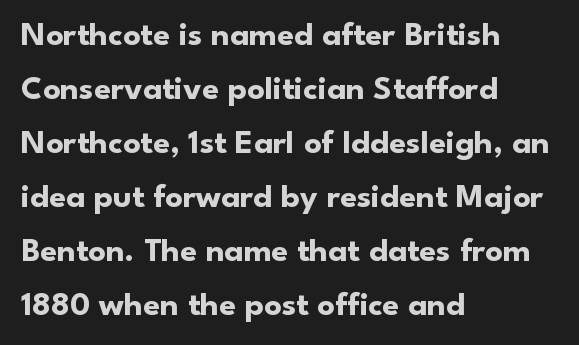
Nope, not italic — everything's standing straight. Observe the ordinary spacing: letters are neighbours, not strangers. If you measured baseline to baseline, you'd find a middling distance. The letters are bold, with thick, heavy strokes. Just letters on the line, the space beneath them empty. Here the designer chose a conventional face with non-uniform glyph widths.
